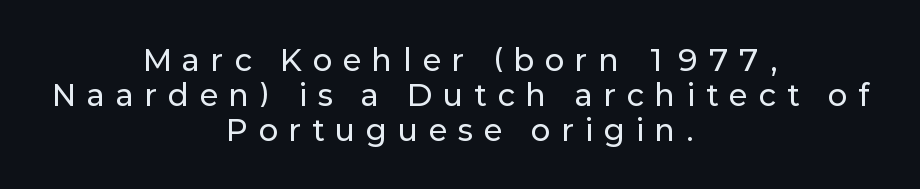
Spacing verdict: proportional, widths tailored to each character. Nothing sits at the stroke ends, so this counts as sans-serif. Each row of text sits above clean, open space. The rendering positions every line midway between the sides. Posture: vertical.
